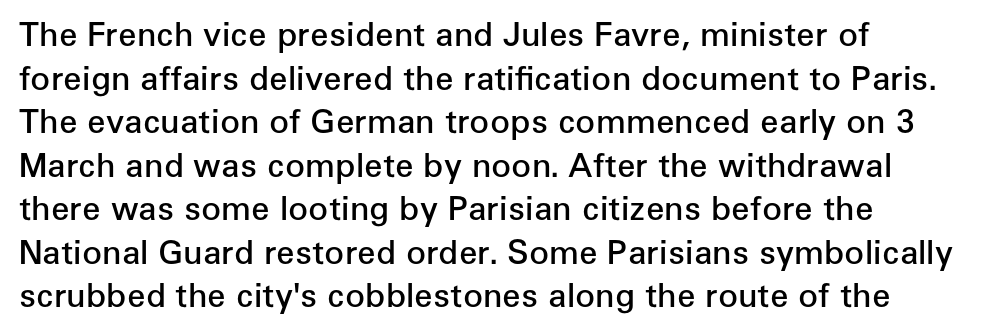
{"serif": "no", "italic": "no", "bold": "semi", "weight": "semibold", "width": "normal", "stroke_contrast": "low", "x_height": "medium", "monospaced": "no", "underline": "no", "align": "left", "line_spacing": "normal", "line_spacing_ratio": 1.32, "letter_spacing": "normal", "letter_spacing_em": 0.0, "glyph_px": 33}
